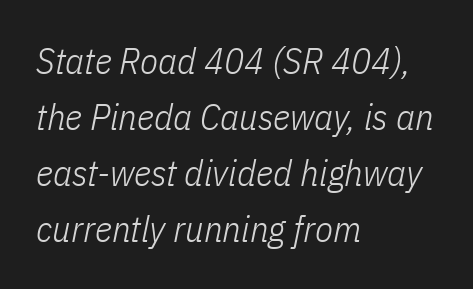
The image shows 37 px light, condensed type, italic (leaning right); set left-aligned, normal line spacing (1.51x), normal letter spacing, not underlined; low stroke contrast and a medium x-height.
